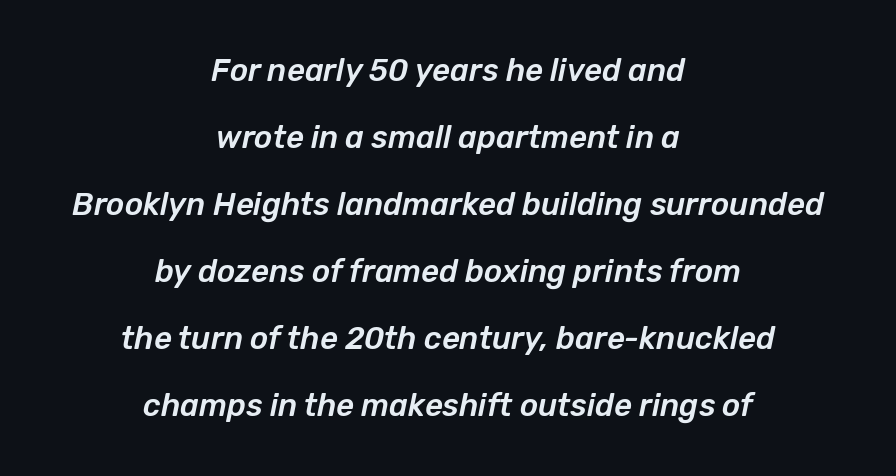
{"italic": "yes", "lean": "right", "slant_degrees": 12, "width": "normal", "stroke_contrast": "low", "x_height": "medium", "monospaced": "no", "underline": "no", "align": "center", "line_spacing": "loose", "line_spacing_ratio": 2.16, "letter_spacing": "normal", "letter_spacing_em": 0.0, "glyph_px": 31}
